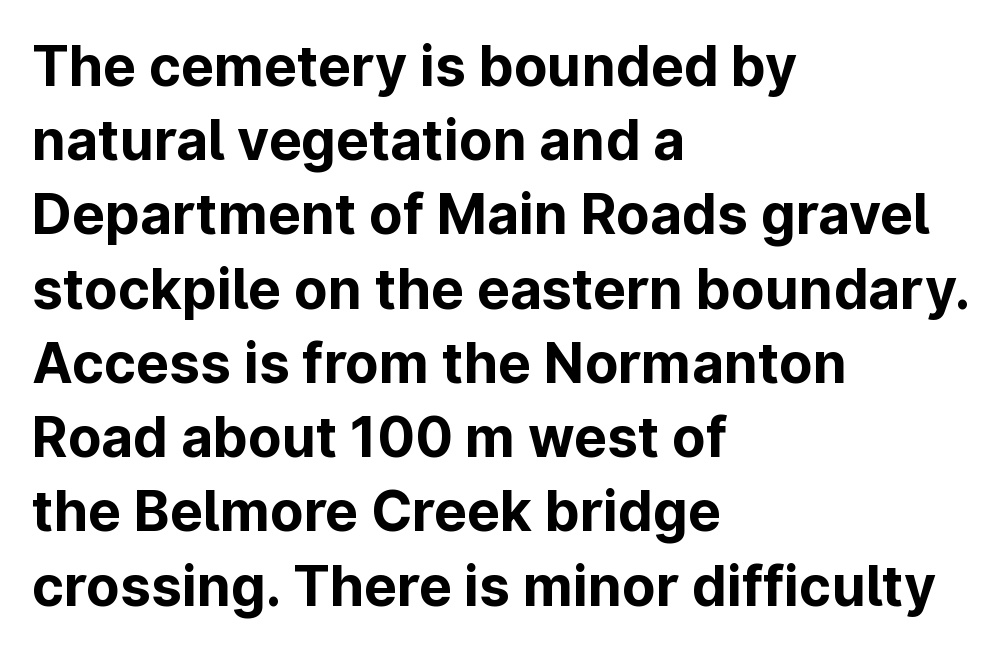
{"serif": "no", "italic": "no", "bold": "yes", "weight": "bold", "width": "normal", "stroke_contrast": "low", "x_height": "medium", "monospaced": "no", "underline": "no", "align": "left", "line_spacing": "normal", "line_spacing_ratio": 1.35, "letter_spacing": "normal", "letter_spacing_em": 0.0, "glyph_px": 55}
